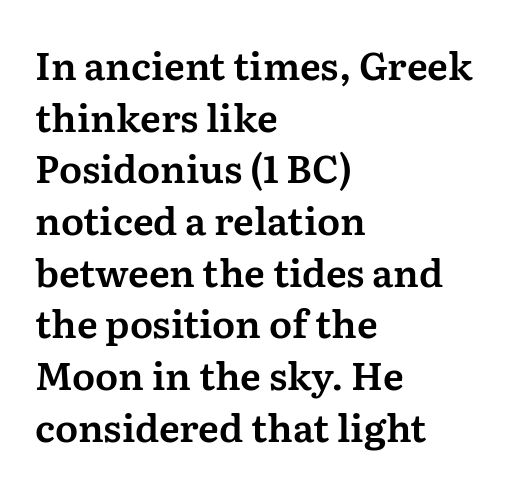
{"serif": "yes", "italic": "no", "width": "normal", "stroke_contrast": "medium", "x_height": "medium", "monospaced": "no", "underline": "no", "align": "left", "line_spacing": "normal", "line_spacing_ratio": 1.36, "letter_spacing": "normal", "letter_spacing_em": 0.0, "glyph_px": 38}
